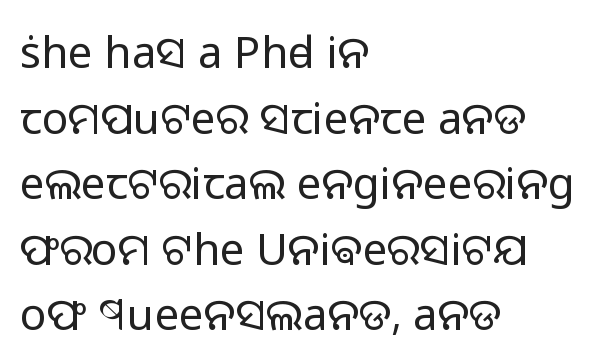
{"serif": "no", "italic": "no", "bold": "no", "weight": "light", "width": "normal", "stroke_contrast": "low", "x_height": "medium", "monospaced": "no", "underline": "no", "align": "left", "line_spacing": "normal", "line_spacing_ratio": 1.49, "letter_spacing": "normal", "letter_spacing_em": 0.0, "glyph_px": 44}
